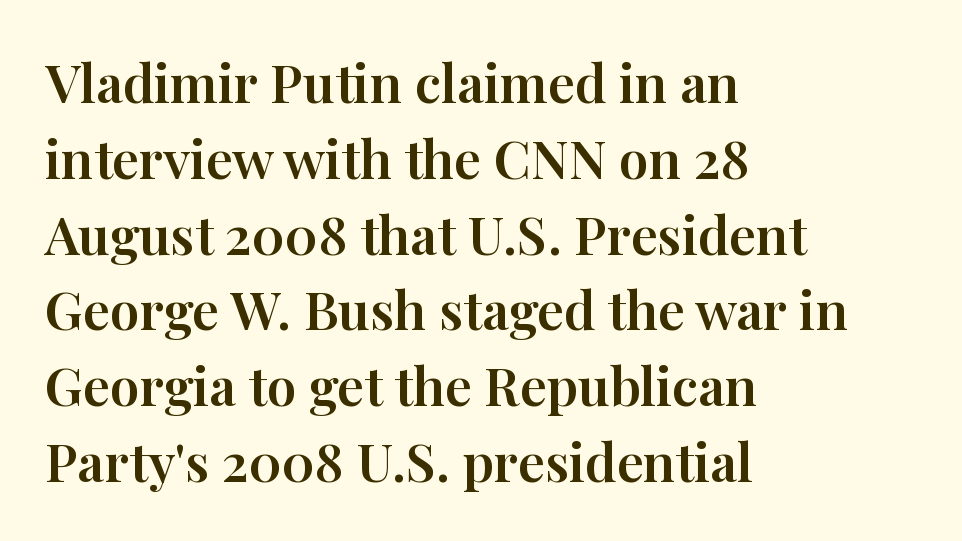
The image shows 53 px serif type, upright; set left-aligned, normal line spacing (1.43x), normal letter spacing, not underlined; high stroke contrast and a medium x-height.
